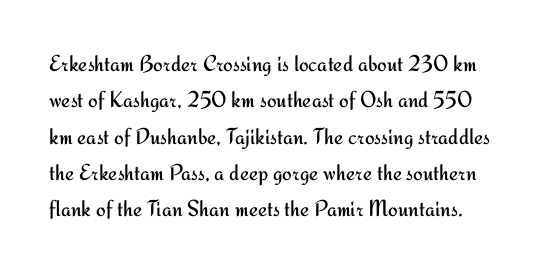
The image shows 23 px text type, upright; set normal line spacing (1.58x), normal letter spacing, not underlined.
